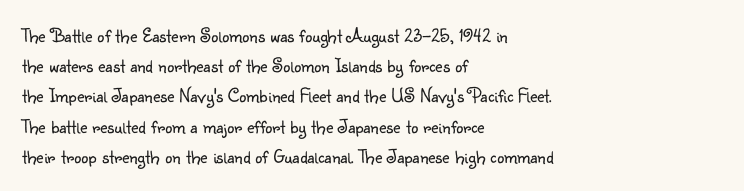
Q: Is the text bold? A: No.
Q: Is the text italic (slanted)? A: No, it is upright.
Q: Is the text underlined? A: No.
Q: How is the paragraph aligned? A: Left-aligned.
Q: Is the spacing between letters normal or unusually wide? A: Normal.
Q: Is the spacing between lines tight, normal or loose? A: Normal.
